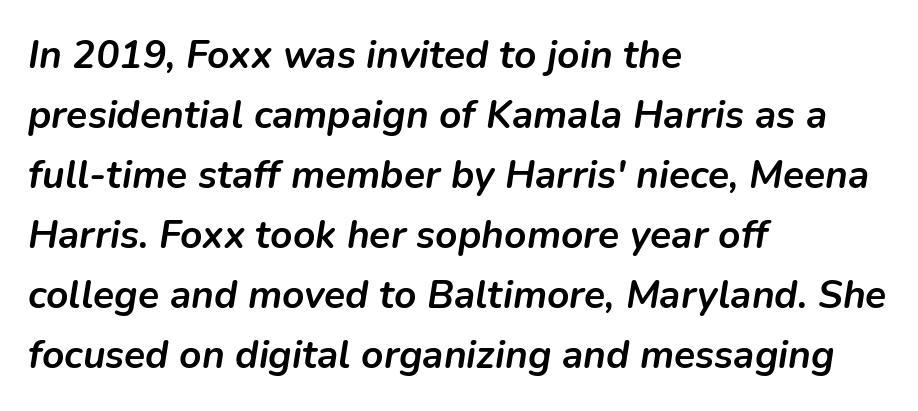
{"italic": "yes", "lean": "right", "slant_degrees": 9, "bold": "yes", "weight": "semibold", "width": "normal", "stroke_contrast": "low", "x_height": "medium", "monospaced": "no", "underline": "no", "align": "left", "line_spacing": "normal", "line_spacing_ratio": 1.54, "letter_spacing": "normal", "letter_spacing_em": 0.0, "glyph_px": 39}
